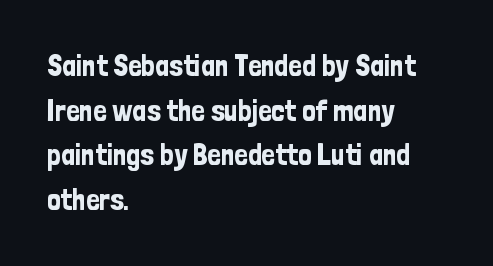
The image shows 30 px condensed sans-serif type, upright; set left-aligned, normal line spacing (1.49x), normal letter spacing, not underlined; low stroke contrast and a medium x-height.
